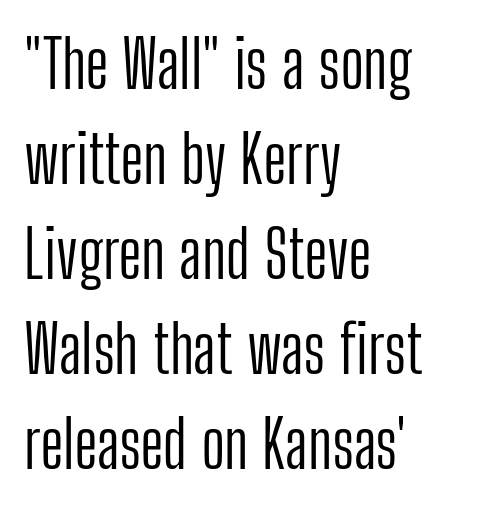
Q: Is the text bold? A: No.
Q: Is the text italic (slanted)? A: No, it is upright.
Q: Is the typeface a serif or a sans-serif typeface? A: Sans-serif.
Q: Is the text underlined? A: No.
Q: How is the paragraph aligned? A: Left-aligned.
Q: Is the spacing between letters normal or unusually wide? A: Normal.
Q: Is the spacing between lines tight, normal or loose? A: Normal.
Q: Width (condensed, normal, or wide)? A: Condensed.
Q: Stroke contrast? A: Low.
Q: x-height? A: Medium.
Q: Monospaced? A: No.
